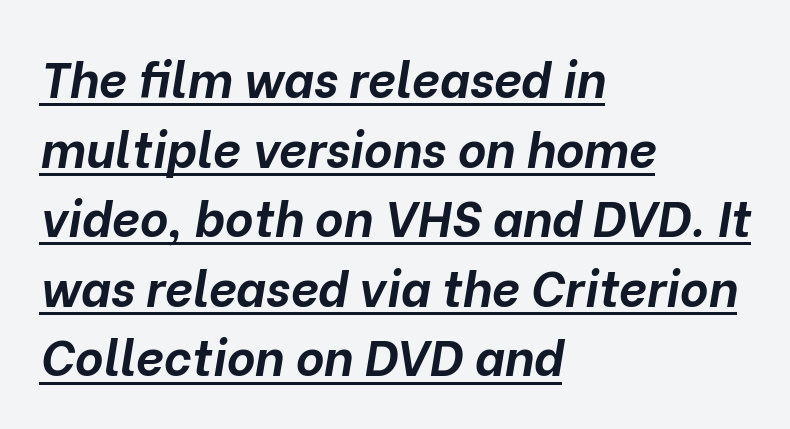
The passage shown is emphatically bold. These lines sit exactly where default settings would place them. Alignment: flush left. Looks like someone drew a line under every word here. The glyphs look as if they've been sheared to an angle.
